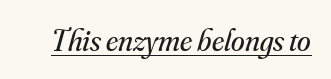
{"serif": "yes", "italic": "yes", "lean": "right", "slant_degrees": 16, "bold": "no", "weight": "regular", "width": "normal", "stroke_contrast": "medium", "x_height": "small", "monospaced": "no", "underline": "yes", "letter_spacing": "normal", "letter_spacing_em": 0.0, "glyph_px": 31}
